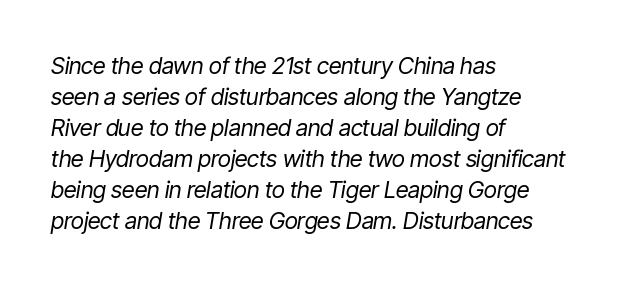
{"italic": "yes", "lean": "right", "slant_degrees": 9, "bold": "no", "underline": "no", "align": "left", "line_spacing": "normal", "line_spacing_ratio": 1.35, "letter_spacing": "normal", "letter_spacing_em": 0.0, "glyph_px": 23}
